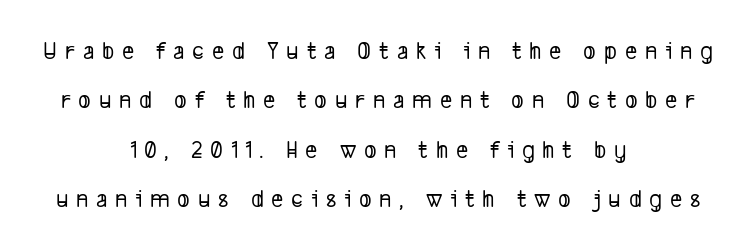
Any mark beneath the type? The region is blank. Does the leading feel generous? Absolutely, it's lavish. These lines stack symmetrically, like a column narrowing and widening about its center. The line texture is sparse and dotted thanks to wide tracking.
